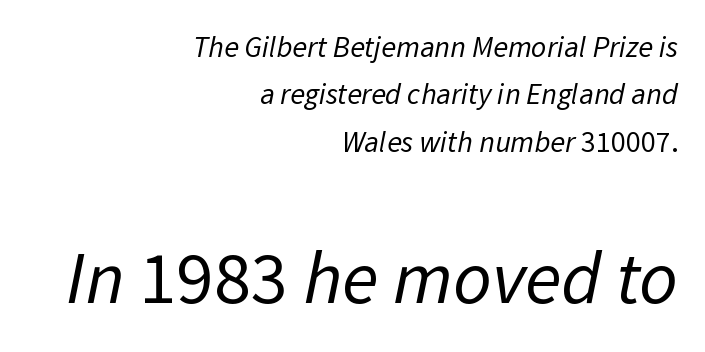
Q: Is the text bold? A: No.
Q: Is the typeface a serif or a sans-serif typeface? A: Sans-serif.
Q: Is the text underlined? A: No.
Q: How is the paragraph aligned? A: Right-aligned.
Q: Is the spacing between letters normal or unusually wide? A: Normal.
Q: Is the spacing between lines tight, normal or loose? A: Normal.
Q: Which block of text is set in a larger size, the first (top) or the second (bottom)? A: The second (bottom) one.
Q: Width (condensed, normal, or wide)? A: Normal.
Q: Stroke contrast? A: Low.
Q: x-height? A: Medium.
Q: Monospaced? A: No.
